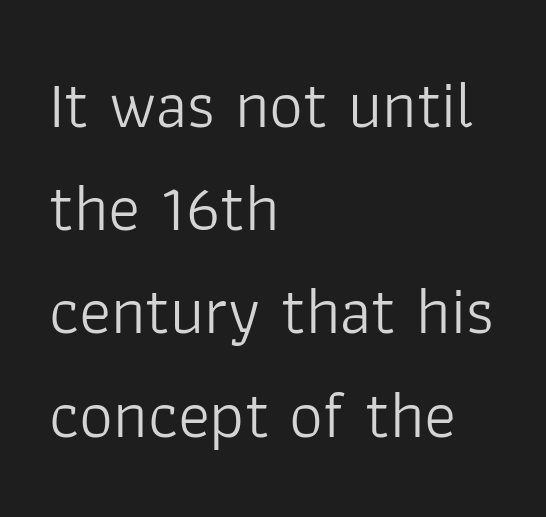
A sans-serif font was chosen for this passage. Type without underlining. Spacing verdict: proportional, widths tailored to each character. Every character sits straight up, as roman type does. The characters are drawn with everyday or finer stroke widths. Does the copy run flush right? No — it runs flush left.
